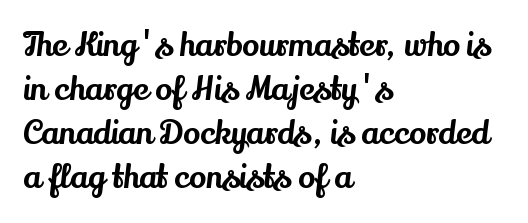
The type is set solid horizontally, with unmodified tracking. Do the characters align in a grid? No, the font is proportional. Typeset ragged right — the left edge is the straight one. Compared with typical paragraphs, the rows here are spaced about the same. Check under the words: just untouched page.
